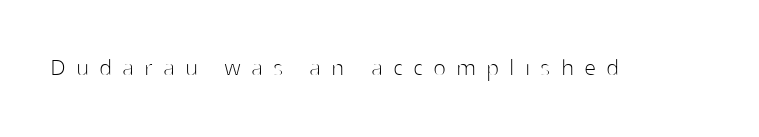
Q: Is the text bold? A: No.
Q: Is the text italic (slanted)? A: No, it is upright.
Q: Is the text underlined? A: No.
Q: Is the spacing between letters normal or unusually wide? A: Unusually wide.
